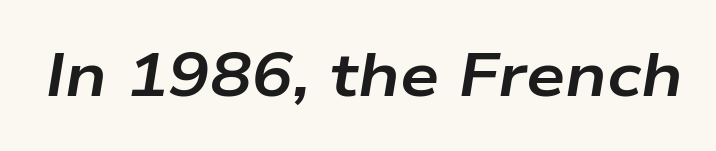
Q: Is the text bold? A: Yes.
Q: Is the text italic (slanted)? A: Yes, it leans right by about 9 degrees.
Q: Is the text underlined? A: No.
Q: Is the spacing between letters normal or unusually wide? A: Normal.
Q: Width (condensed, normal, or wide)? A: Wide.
Q: Stroke contrast? A: Low.
Q: x-height? A: Medium.
Q: Monospaced? A: No.
